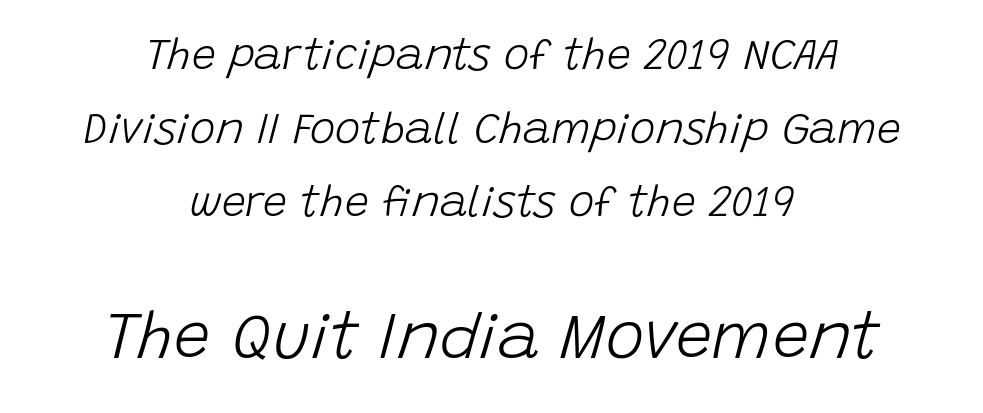
Spacing verdict: proportional, widths tailored to each character. Look at the tracking — it's just the regular setting, nothing added. The typesetting does not lean heavy: it is not bold. No word sits above an underline.
